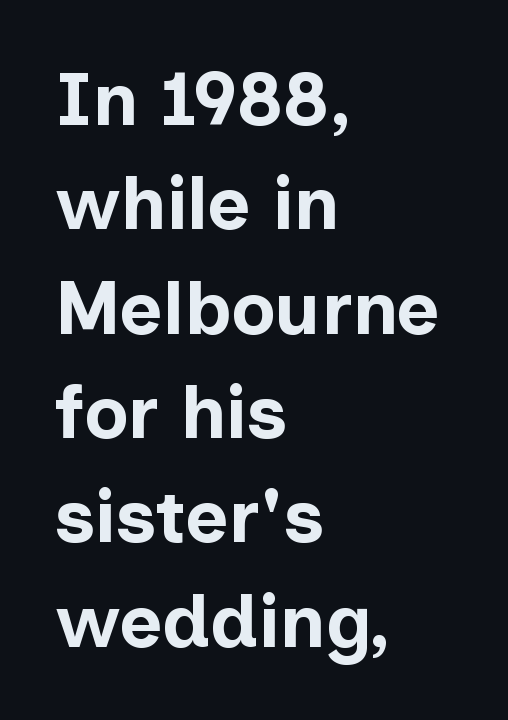
Q: Is the text bold? A: Yes.
Q: Is the text italic (slanted)? A: No, it is upright.
Q: Is the typeface a serif or a sans-serif typeface? A: Sans-serif.
Q: Is the text underlined? A: No.
Q: How is the paragraph aligned? A: Left-aligned.
Q: Is the spacing between letters normal or unusually wide? A: Normal.
Q: Is the spacing between lines tight, normal or loose? A: Normal.
Q: Width (condensed, normal, or wide)? A: Normal.
Q: Stroke contrast? A: Low.
Q: x-height? A: Medium.
Q: Monospaced? A: No.
